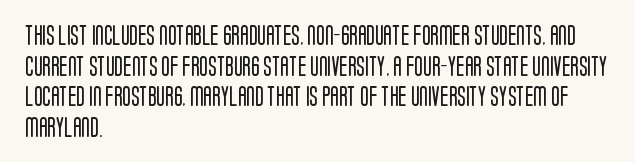
{"italic": "no", "bold": "no", "underline": "no", "align": "left", "line_spacing": "normal", "line_spacing_ratio": 1.53, "letter_spacing": "normal", "letter_spacing_em": 0.0, "glyph_px": 20}
